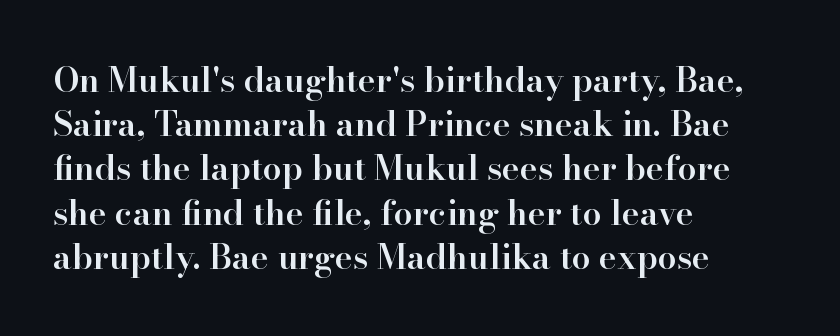
{"serif": "yes", "italic": "no", "bold": "semi", "weight": "semibold", "width": "normal", "stroke_contrast": "high", "x_height": "small", "monospaced": "no", "underline": "no", "align": "left", "line_spacing": "normal", "line_spacing_ratio": 1.3, "letter_spacing": "normal", "letter_spacing_em": 0.0, "glyph_px": 34}
